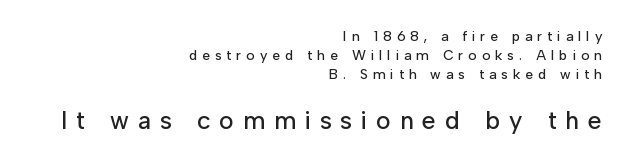
Q: Is the text italic (slanted)? A: No, it is upright.
Q: Is the text underlined? A: No.
Q: How is the paragraph aligned? A: Right-aligned.
Q: Is the spacing between letters normal or unusually wide? A: Unusually wide.
Q: Is the spacing between lines tight, normal or loose? A: Normal.
Q: Which block of text is set in a larger size, the first (top) or the second (bottom)? A: The second (bottom) one.
